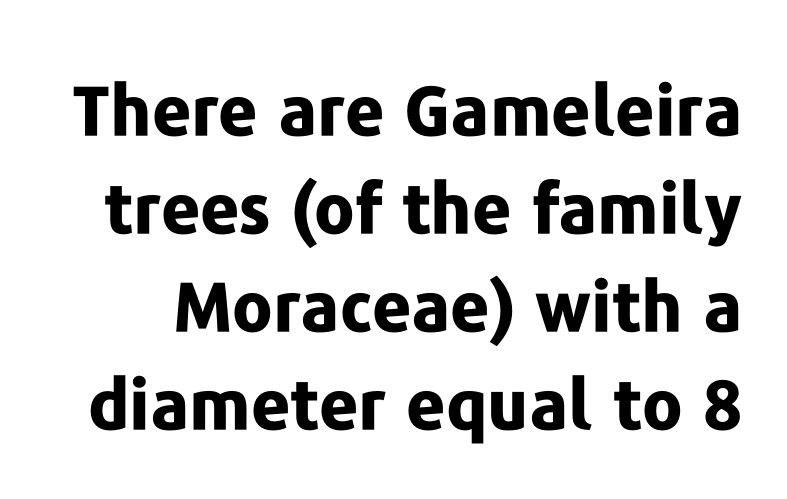
{"serif": "no", "italic": "no", "bold": "yes", "weight": "bold", "width": "normal", "stroke_contrast": "low", "x_height": "medium", "monospaced": "no", "underline": "no", "line_spacing": "normal", "line_spacing_ratio": 1.42, "letter_spacing": "normal", "letter_spacing_em": 0.0, "glyph_px": 69}
